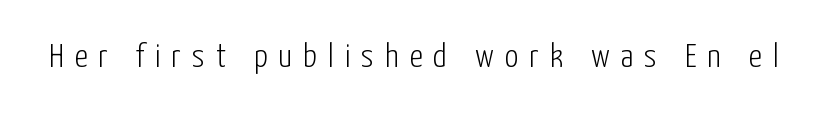
Stroke terminals: plain, sans-serif. Each letter keeps its own natural width here, so spacing adapts to shape. A bare baseline throughout the passage. Weight: regular or lighter. This is roman type, the default non-slanted kind.
